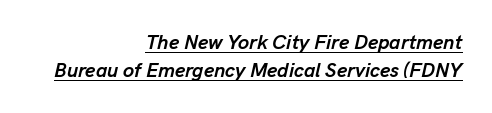
{"italic": "yes", "lean": "right", "slant_degrees": 13, "bold": "yes", "underline": "yes", "align": "right", "line_spacing": "normal", "line_spacing_ratio": 1.38, "letter_spacing": "normal", "letter_spacing_em": 0.0, "glyph_px": 20}
